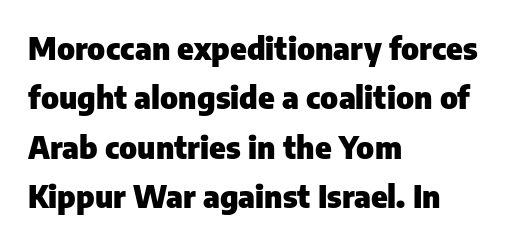
The image shows 31 px heavy sans-serif type, upright; set left-aligned, normal line spacing (1.59x), normal letter spacing, not underlined; low stroke contrast and a medium x-height.
